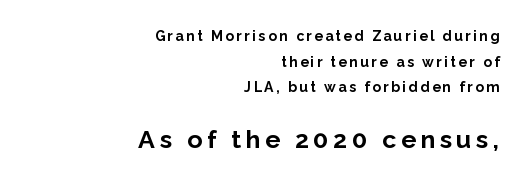
Descenders are the only things crossing below the line. Right-aligned paragraph, ragged on the left. I'd describe the lettering as bold — thick and assertive. Posture: upright roman. Does the bottom block carry the larger type? Yes, it does.
